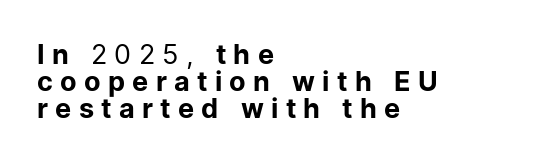
You could barely slide anything between these rows. The type sits square on the baseline with zero lean. Stroke thickness stays within the range of a standard reading face or lighter. Observe the wide spacing: letters keep a clear distance from each other. This rendering features lettering with no underline.
